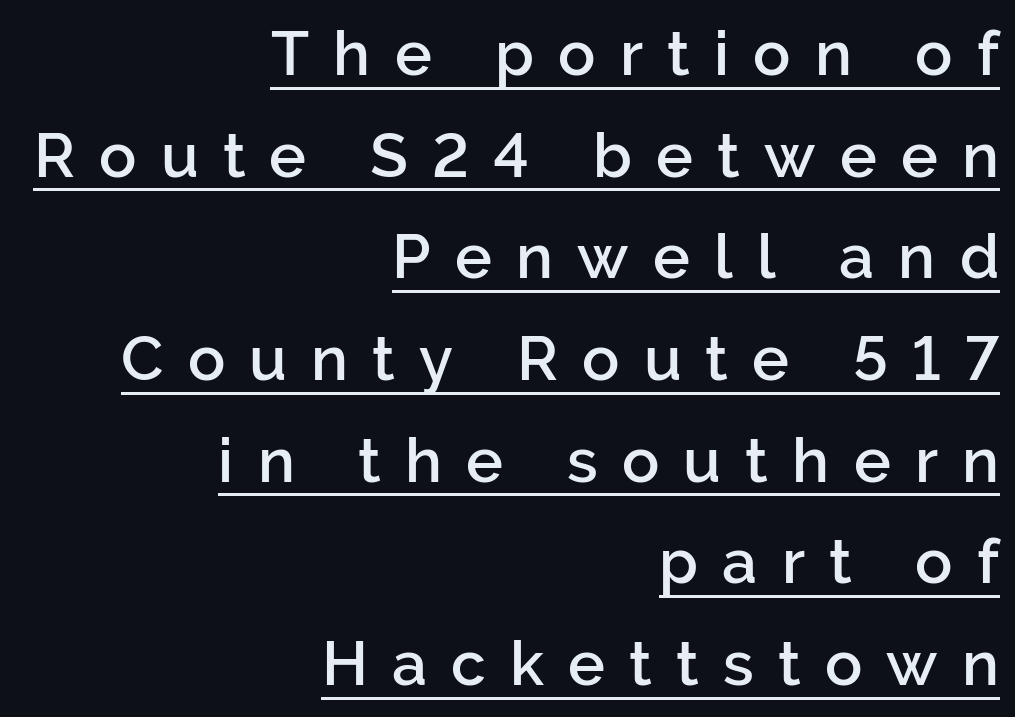
{"serif": "no", "italic": "no", "bold": "semi", "weight": "semibold", "width": "normal", "stroke_contrast": "low", "x_height": "medium", "monospaced": "no", "underline": "yes", "align": "right", "line_spacing": "normal", "line_spacing_ratio": 1.64, "letter_spacing": "wide", "letter_spacing_em": 0.39, "glyph_px": 62}
